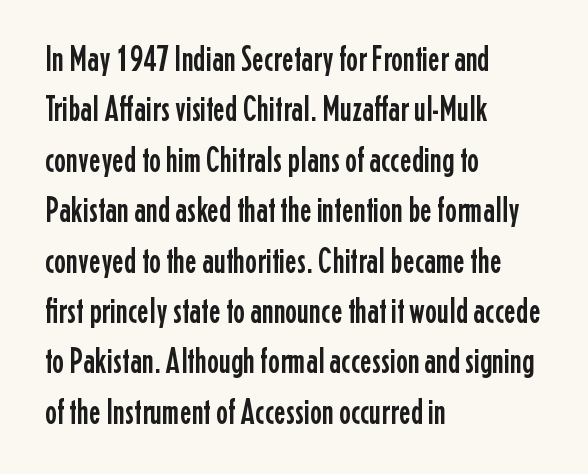
Q: Is the text italic (slanted)? A: No, it is upright.
Q: Is the typeface a serif or a sans-serif typeface? A: Sans-serif.
Q: Is the text underlined? A: No.
Q: How is the paragraph aligned? A: Left-aligned.
Q: Is the spacing between letters normal or unusually wide? A: Normal.
Q: Is the spacing between lines tight, normal or loose? A: Normal.
Q: Width (condensed, normal, or wide)? A: Condensed.
Q: Stroke contrast? A: Low.
Q: x-height? A: Medium.
Q: Monospaced? A: No.
